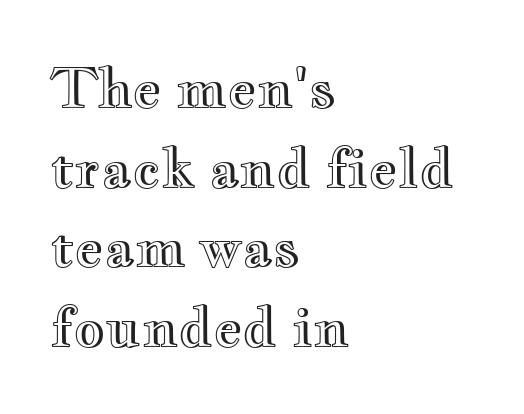
Do the characters align in a grid? No, the font is proportional. Does the copy run flush right? No — it runs flush left. In terms of leading, this rendering sits right in the middle. Nobody drew a line under any word here. This sample uses an upright cut, with every glyph sitting square on the baseline. In terms of letterspacing, this is plain default setting.
